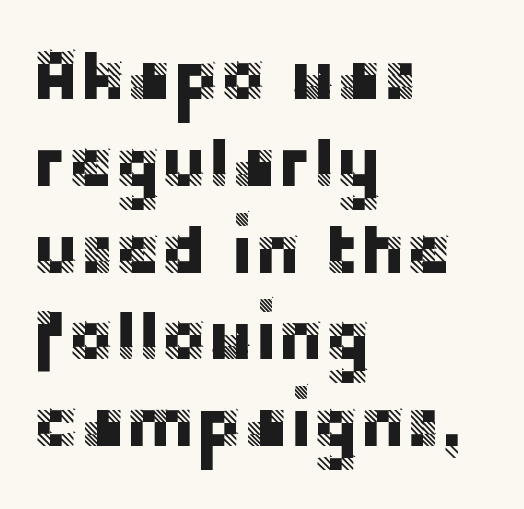
Style check: upright. Descenders hang freely into open space. A typesetter would call this proportional, since set widths differ per character. Nope, no serifs anywhere on these letters.
